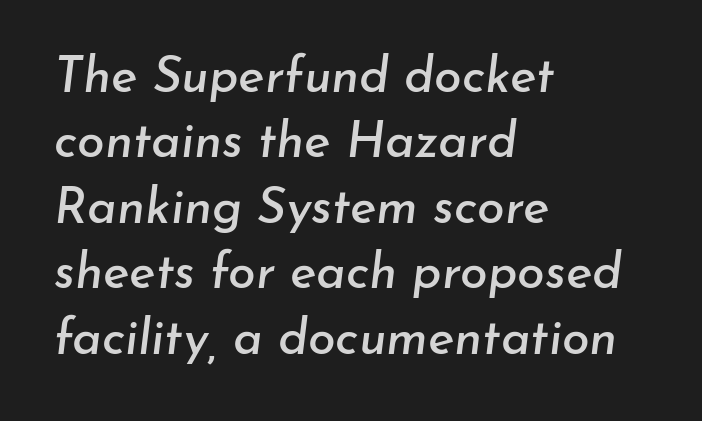
The image shows 50 px text type, italic (leaning right); set left-aligned, normal line spacing (1.31x), normal letter spacing, not underlined; low stroke contrast and a small x-height.
